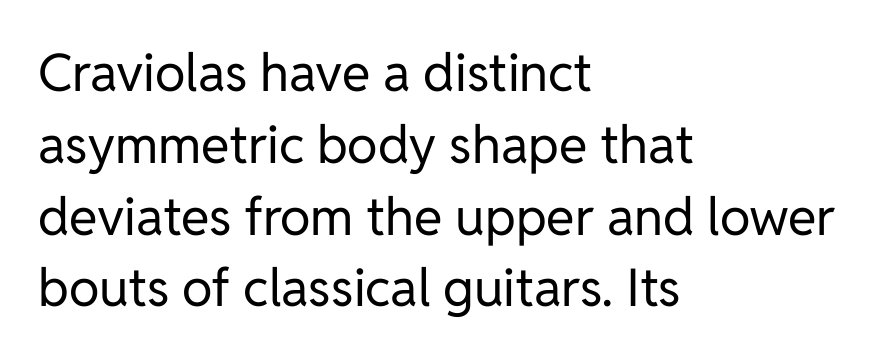
{"serif": "no", "italic": "no", "bold": "no", "weight": "regular", "width": "normal", "stroke_contrast": "low", "x_height": "medium", "monospaced": "no", "underline": "no", "align": "left", "line_spacing": "normal", "line_spacing_ratio": 1.38, "letter_spacing": "normal", "letter_spacing_em": 0.0, "glyph_px": 52}
